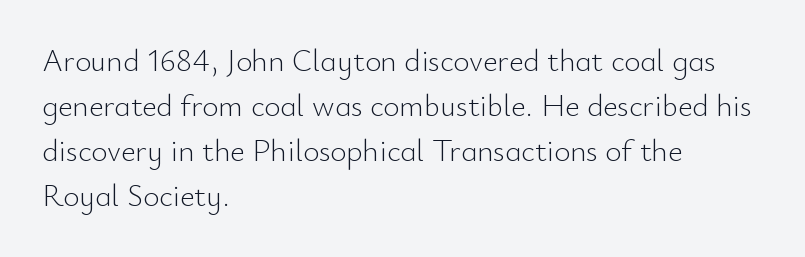
Q: Is the text bold? A: No.
Q: Is the text italic (slanted)? A: No, it is upright.
Q: Is the typeface a serif or a sans-serif typeface? A: Sans-serif.
Q: Is the text underlined? A: No.
Q: How is the paragraph aligned? A: Left-aligned.
Q: Is the spacing between letters normal or unusually wide? A: Normal.
Q: Is the spacing between lines tight, normal or loose? A: Normal.
Q: Width (condensed, normal, or wide)? A: Normal.
Q: Stroke contrast? A: Low.
Q: x-height? A: Small.
Q: Monospaced? A: No.
